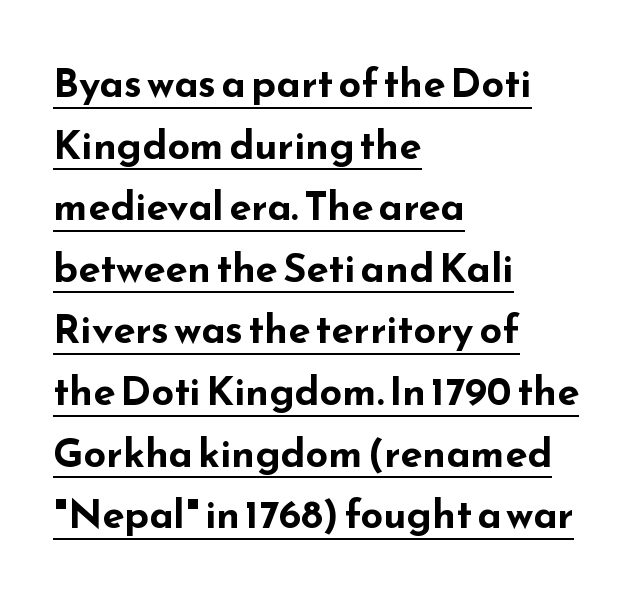
Q: Is the text bold? A: Yes.
Q: Is the text italic (slanted)? A: No, it is upright.
Q: Is the typeface a serif or a sans-serif typeface? A: Sans-serif.
Q: Is the text underlined? A: Yes.
Q: How is the paragraph aligned? A: Left-aligned.
Q: Is the spacing between letters normal or unusually wide? A: Normal.
Q: Is the spacing between lines tight, normal or loose? A: Normal.
Q: Width (condensed, normal, or wide)? A: Wide.
Q: Stroke contrast? A: Low.
Q: x-height? A: Small.
Q: Monospaced? A: No.
